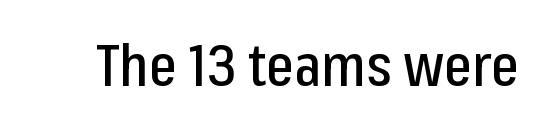
Q: Is the text italic (slanted)? A: No, it is upright.
Q: Is the typeface a serif or a sans-serif typeface? A: Sans-serif.
Q: Is the text underlined? A: No.
Q: Is the spacing between letters normal or unusually wide? A: Normal.
Q: Width (condensed, normal, or wide)? A: Condensed.
Q: Stroke contrast? A: Low.
Q: x-height? A: Medium.
Q: Monospaced? A: No.
